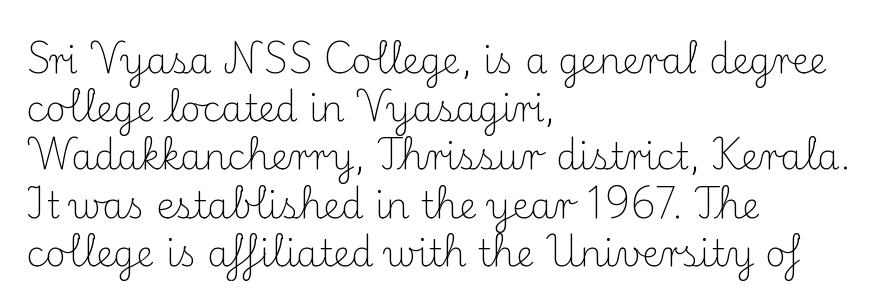
The image shows 36 px light serif type, upright; set left-aligned, normal line spacing (1.34x), normal letter spacing, not underlined; medium stroke contrast and a small x-height.
